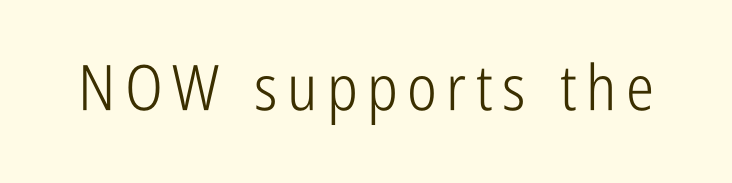
Q: Is the text bold? A: No.
Q: Is the text italic (slanted)? A: No, it is upright.
Q: Is the typeface a serif or a sans-serif typeface? A: Sans-serif.
Q: Is the text underlined? A: No.
Q: Width (condensed, normal, or wide)? A: Condensed.
Q: Stroke contrast? A: Low.
Q: x-height? A: Medium.
Q: Monospaced? A: No.
